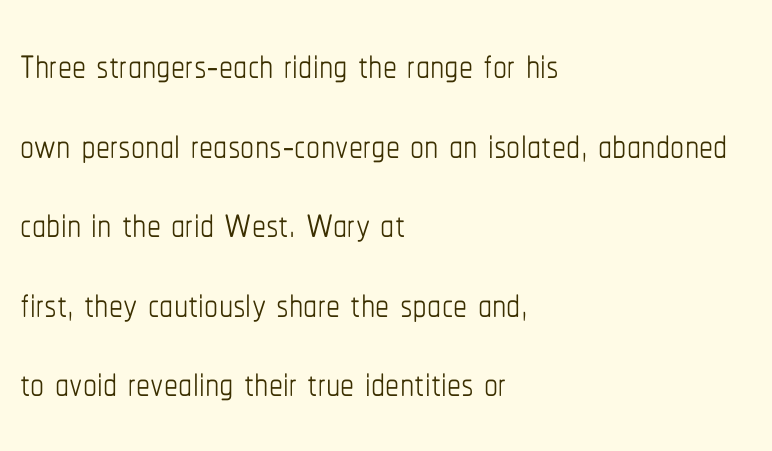
Q: Is the text bold? A: No.
Q: Is the text italic (slanted)? A: No, it is upright.
Q: Is the text underlined? A: No.
Q: How is the paragraph aligned? A: Left-aligned.
Q: Is the spacing between letters normal or unusually wide? A: Normal.
Q: Is the spacing between lines tight, normal or loose? A: Normal.
Q: Width (condensed, normal, or wide)? A: Condensed.
Q: Stroke contrast? A: Low.
Q: x-height? A: Medium.
Q: Monospaced? A: No.
